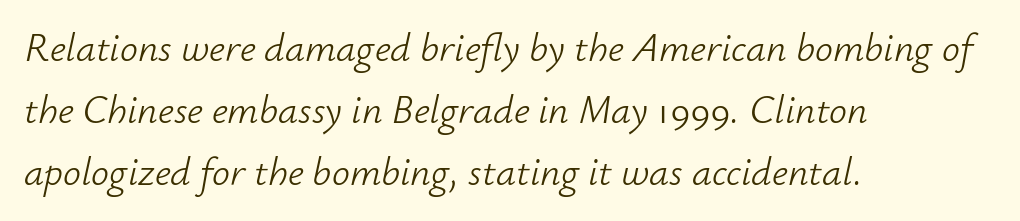
The image shows 40 px light type, italic (leaning right); set left-aligned, normal line spacing (1.55x), normal letter spacing, not underlined; low stroke contrast and a small x-height.
